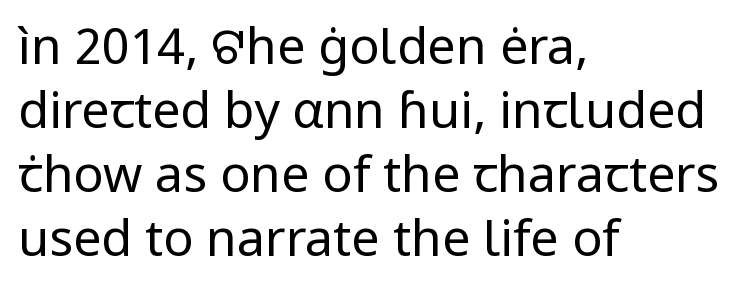
{"serif": "no", "italic": "no", "bold": "no", "weight": "regular", "width": "normal", "stroke_contrast": "low", "x_height": "medium", "monospaced": "no", "underline": "no", "align": "left", "line_spacing": "normal", "line_spacing_ratio": 1.28, "letter_spacing": "normal", "letter_spacing_em": 0.0, "glyph_px": 50}
